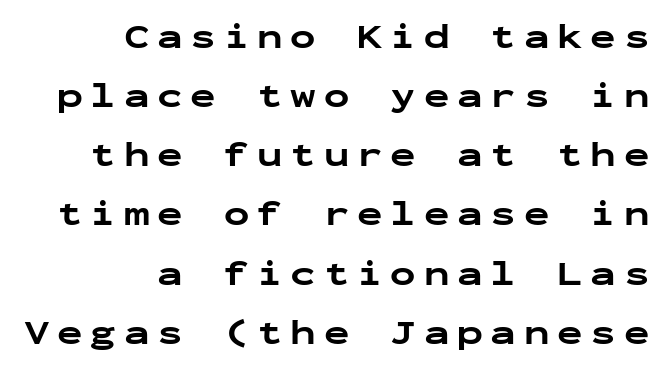
{"serif": "no", "italic": "no", "bold": "yes", "weight": "bold", "width": "wide", "stroke_contrast": "low", "x_height": "medium", "monospaced": "yes", "underline": "no", "align": "right", "line_spacing_ratio": 1.74, "letter_spacing": "wide", "letter_spacing_em": 0.23, "glyph_px": 34}
